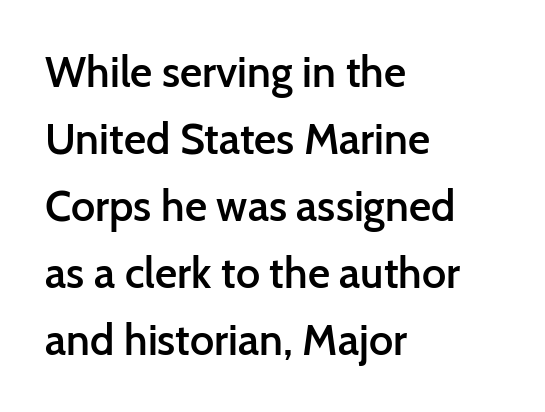
The image shows 43 px semibold sans-serif type, upright; set left-aligned, normal line spacing (1.56x), normal letter spacing, not underlined; low stroke contrast and a medium x-height.
